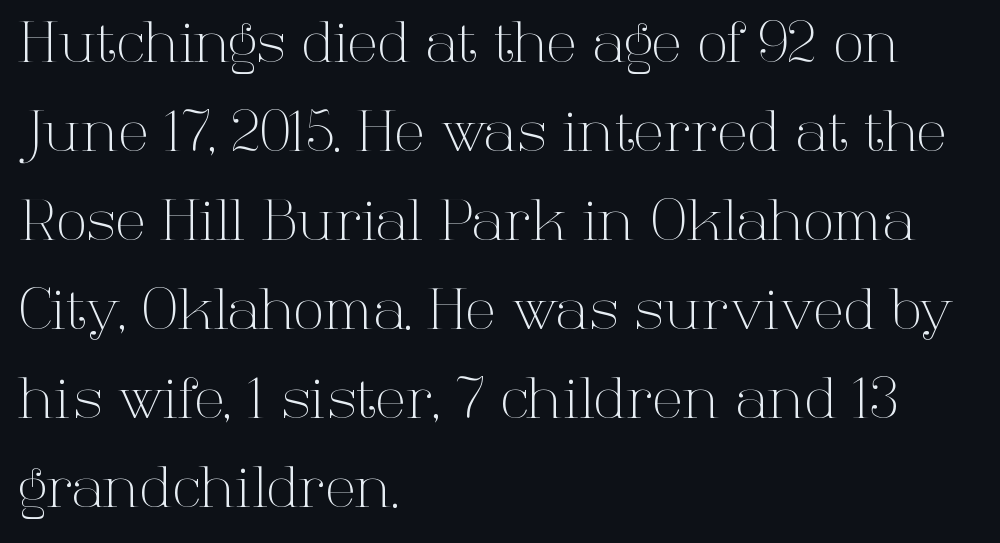
{"serif": "yes", "italic": "no", "bold": "no", "weight": "light", "width": "normal", "stroke_contrast": "high", "x_height": "medium", "monospaced": "no", "underline": "no", "align": "left", "line_spacing": "normal", "line_spacing_ratio": 1.59, "letter_spacing": "normal", "letter_spacing_em": 0.0, "glyph_px": 56}
